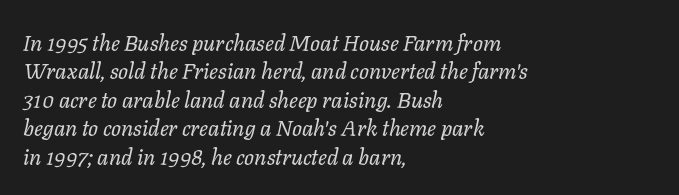
No letter is thick-stroked: the sample isn't bold. Would a proofreader flag this as italicized? Yes. Notice how the passage keeps a crisp vertical edge on the left only. The zone under the glyphs is completely vacant. The passage shown has conventional tracking throughout.
